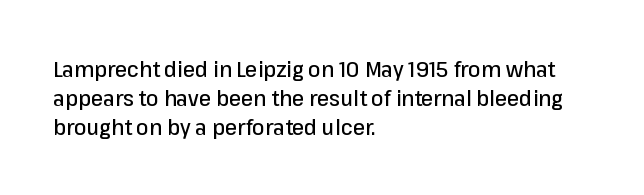
{"italic": "no", "underline": "no", "align": "left", "line_spacing": "normal", "line_spacing_ratio": 1.31, "letter_spacing": "normal", "letter_spacing_em": 0.0, "glyph_px": 22}
